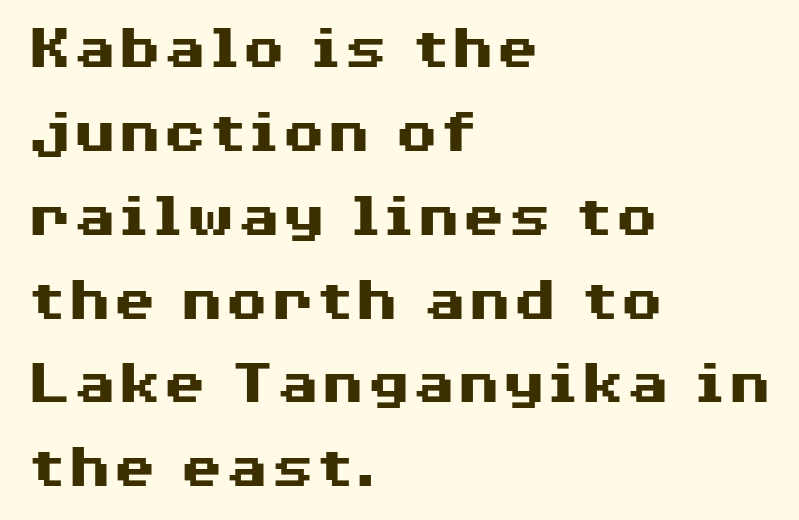
Q: Is the text bold? A: Yes.
Q: Is the text italic (slanted)? A: No, it is upright.
Q: Is the typeface a serif or a sans-serif typeface? A: Sans-serif.
Q: Is the text underlined? A: No.
Q: How is the paragraph aligned? A: Left-aligned.
Q: Is the spacing between letters normal or unusually wide? A: Normal.
Q: Is the spacing between lines tight, normal or loose? A: Normal.
Q: Width (condensed, normal, or wide)? A: Wide.
Q: Stroke contrast? A: Medium.
Q: x-height? A: Medium.
Q: Monospaced? A: No.
